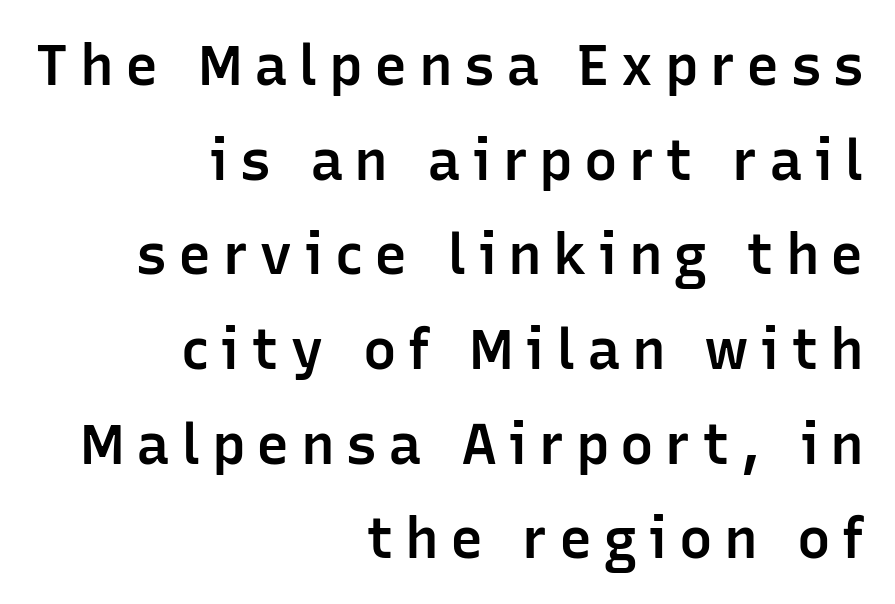
The image shows 56 px semibold sans-serif type, upright; set right-aligned, normal line spacing (1.69x), unusually wide letter spacing (+0.2 em), not underlined; low stroke contrast and a medium x-height.
